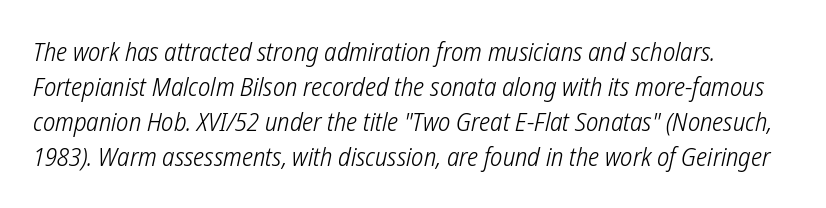
{"bold": "no", "underline": "no", "align": "left", "line_spacing": "normal", "line_spacing_ratio": 1.35, "letter_spacing": "normal", "letter_spacing_em": 0.0, "glyph_px": 26}
